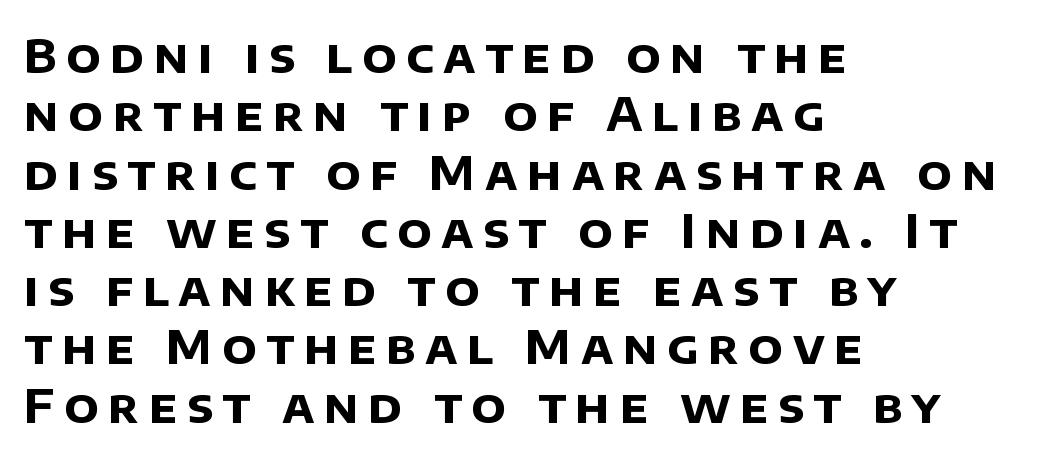
{"serif": "no", "bold": "yes", "weight": "bold", "width": "normal", "stroke_contrast": "low", "x_height": "large", "monospaced": "no", "underline": "no", "align": "left", "line_spacing_ratio": 1.24, "letter_spacing": "wide", "letter_spacing_em": 0.2, "glyph_px": 47}
